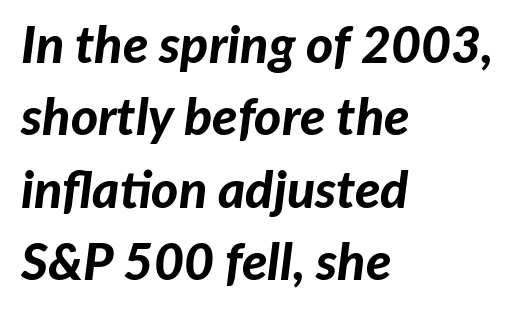
Q: Is the text bold? A: Yes.
Q: Is the text italic (slanted)? A: Yes, it leans right by about 7 degrees.
Q: Is the text underlined? A: No.
Q: How is the paragraph aligned? A: Left-aligned.
Q: Is the spacing between letters normal or unusually wide? A: Normal.
Q: Is the spacing between lines tight, normal or loose? A: Normal.
Q: Width (condensed, normal, or wide)? A: Normal.
Q: Stroke contrast? A: Low.
Q: x-height? A: Medium.
Q: Monospaced? A: No.
